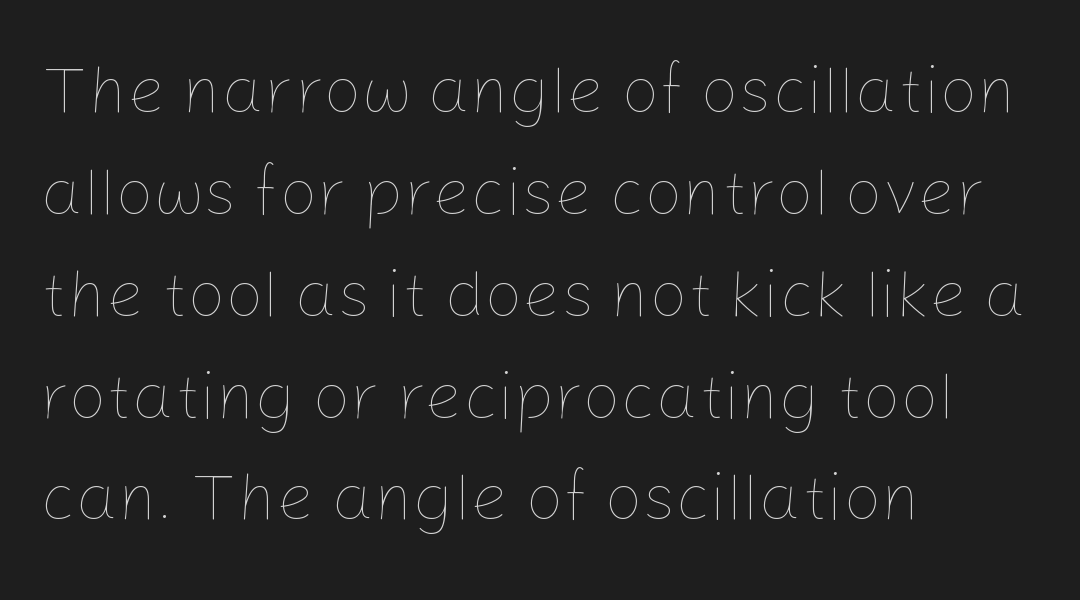
Q: Is the text bold? A: No.
Q: Is the text italic (slanted)? A: No, it is upright.
Q: Is the text underlined? A: No.
Q: How is the paragraph aligned? A: Left-aligned.
Q: Is the spacing between letters normal or unusually wide? A: Normal.
Q: Is the spacing between lines tight, normal or loose? A: Normal.
Q: Width (condensed, normal, or wide)? A: Normal.
Q: Stroke contrast? A: Low.
Q: x-height? A: Medium.
Q: Monospaced? A: No.
